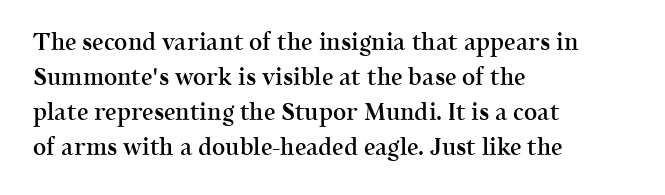
Teacher's note: observe the even left margin — that is flush-left alignment. The letters stand upright; this is a roman face. The string is rendered with underlining switched off. A somewhat darkened texture: the type is semibold rather than bold.
